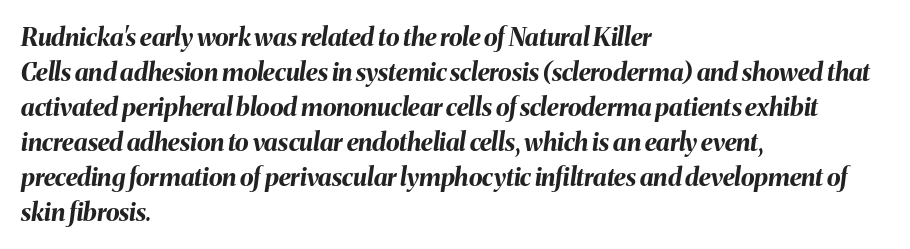
Q: Is the text bold? A: Yes.
Q: Is the text italic (slanted)? A: Yes, it leans right by about 8 degrees.
Q: Is the text underlined? A: No.
Q: How is the paragraph aligned? A: Left-aligned.
Q: Is the spacing between letters normal or unusually wide? A: Normal.
Q: Is the spacing between lines tight, normal or loose? A: Normal.
